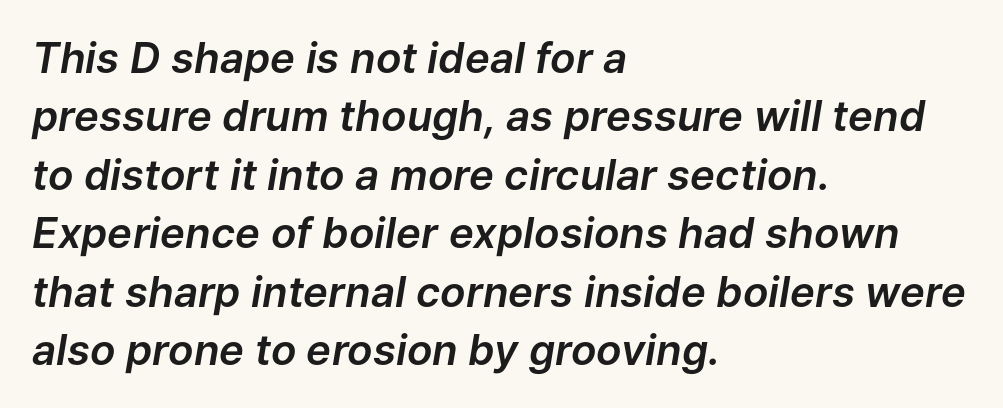
{"italic": "yes", "lean": "right", "slant_degrees": 9, "width": "normal", "stroke_contrast": "low", "x_height": "medium", "monospaced": "no", "underline": "no", "align": "left", "line_spacing": "normal", "line_spacing_ratio": 1.39, "letter_spacing": "normal", "letter_spacing_em": 0.0, "glyph_px": 42}
